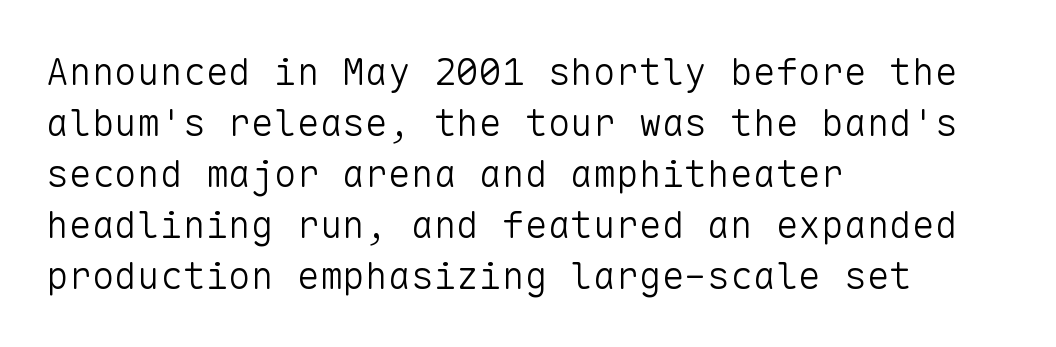
The image shows 38 px light sans-serif type, upright, monospaced; set left-aligned, normal line spacing (1.34x), normal letter spacing, not underlined; low stroke contrast and a medium x-height.
